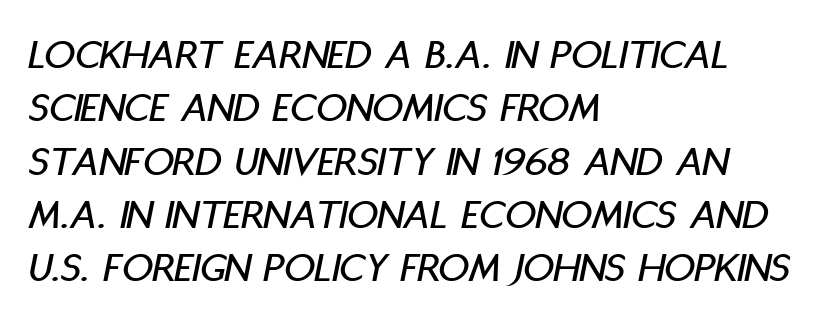
{"italic": "yes", "lean": "right", "slant_degrees": 11, "width": "condensed", "stroke_contrast": "low", "x_height": "large", "monospaced": "no", "underline": "no", "align": "left", "line_spacing_ratio": 1.24, "letter_spacing": "normal", "letter_spacing_em": 0.0, "glyph_px": 43}
